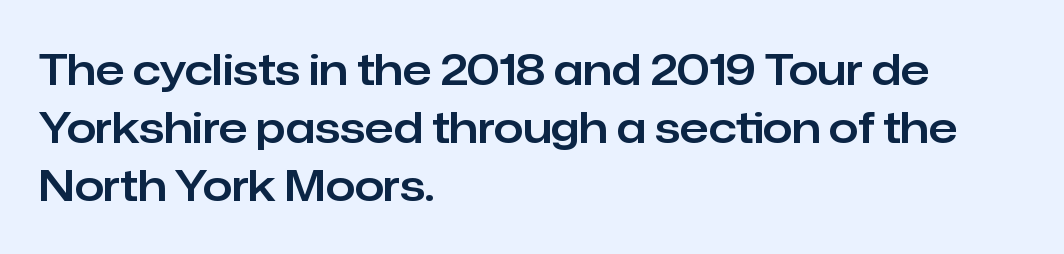
The image shows 42 px sans-serif type, upright; set left-aligned, normal line spacing (1.38x), normal letter spacing, not underlined; low stroke contrast and a medium x-height.
